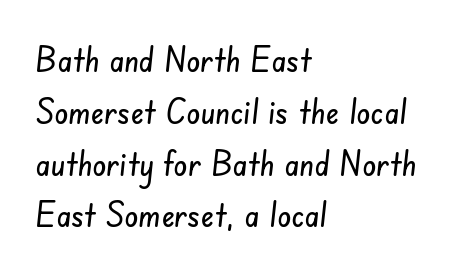
Leading matches the norm, producing a regular column. Character widths vary here, with narrow letters taking less room than wide ones. Is the letter spacing exaggerated? No — it looks like the ordinary default. If you drew a ruler down the left edge, every line would touch it. Typographically, this falls in the sans-serif category.
